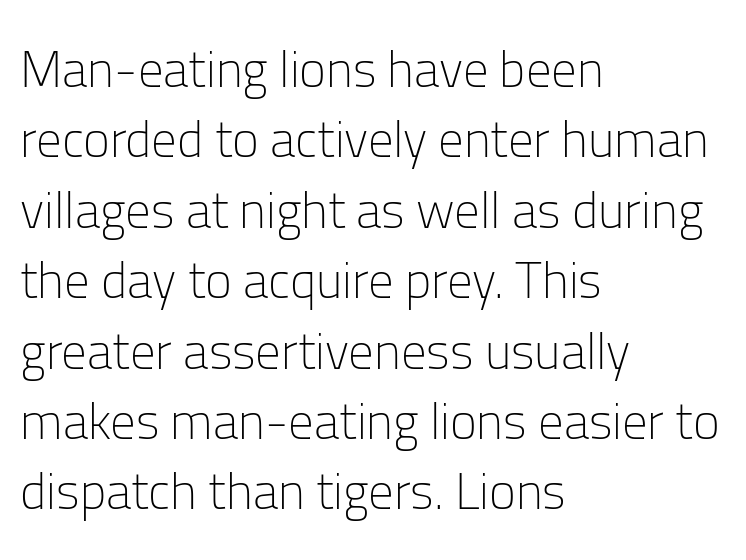
The image shows 51 px light sans-serif type, upright; set left-aligned, normal line spacing (1.38x), normal letter spacing, not underlined; low stroke contrast and a medium x-height.
